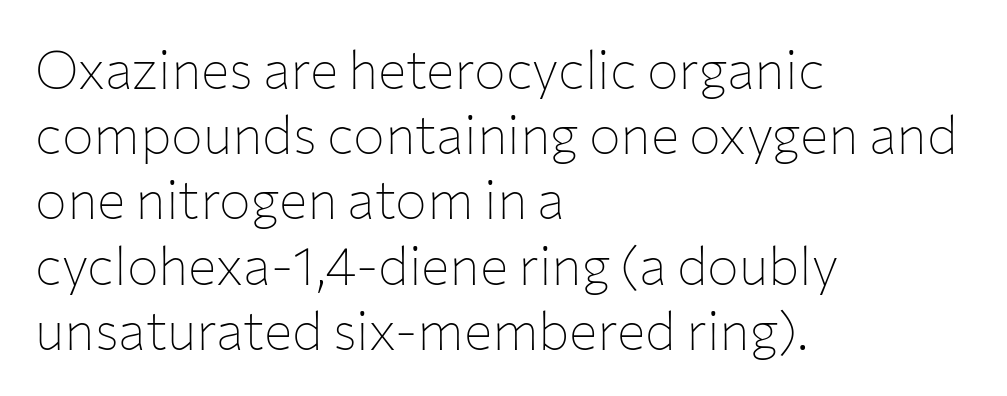
The image shows 53 px thin sans-serif type, upright; set left-aligned, line spacing 1.23x, normal letter spacing, not underlined; low stroke contrast and a medium x-height.
